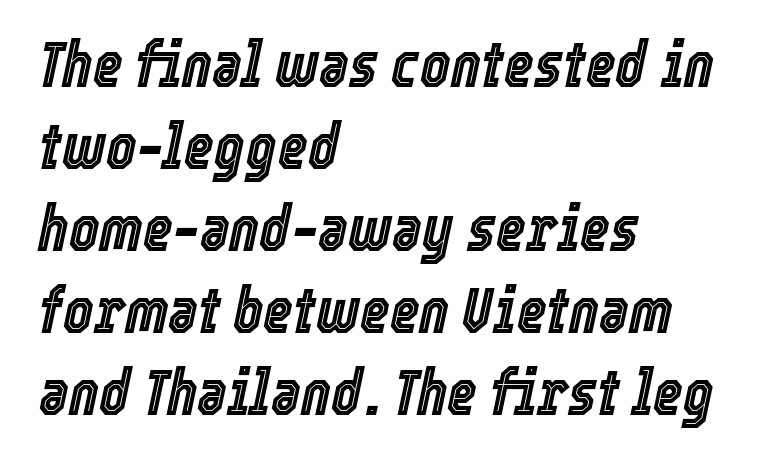
{"italic": "yes", "lean": "right", "slant_degrees": 12, "width": "condensed", "x_height": "medium", "monospaced": "no", "underline": "no", "align": "left", "line_spacing": "normal", "line_spacing_ratio": 1.28, "letter_spacing": "normal", "letter_spacing_em": 0.0, "glyph_px": 64}
